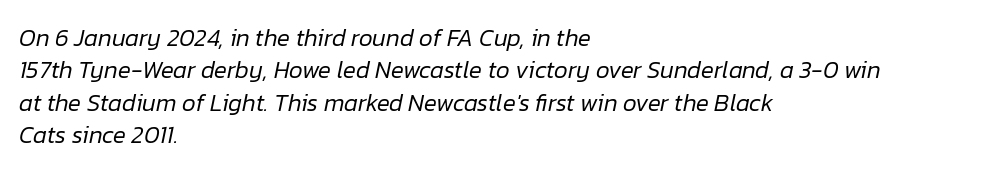
Compared with ordinary roman type, these characters are visibly tilted. The characters are drawn with everyday or finer stroke widths. Reading down the block, your eye returns to a fixed left position each line. Words appear dense and cohesive because spacing is normal. Evenly set lines give the paragraph a standard silhouette.
